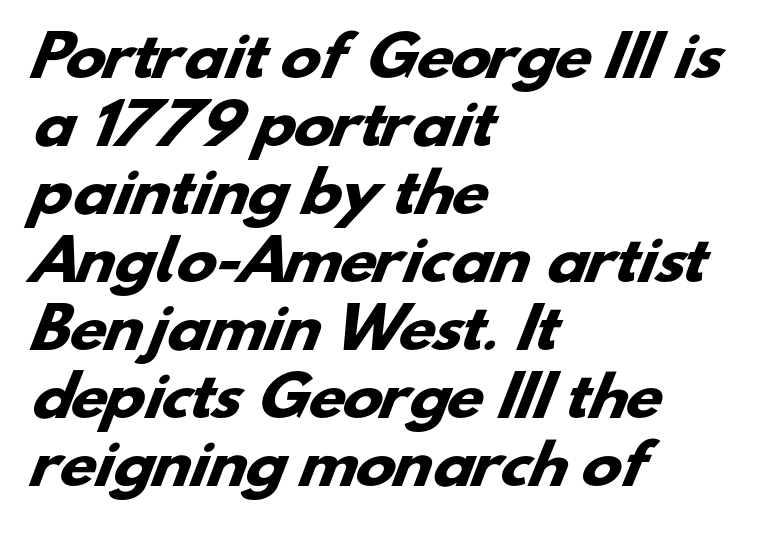
{"serif": "no", "bold": "yes", "weight": "heavy", "width": "wide", "stroke_contrast": "low", "x_height": "small", "monospaced": "no", "underline": "no", "align": "left", "line_spacing": "normal", "line_spacing_ratio": 1.26, "letter_spacing": "normal", "letter_spacing_em": 0.0, "glyph_px": 54}
